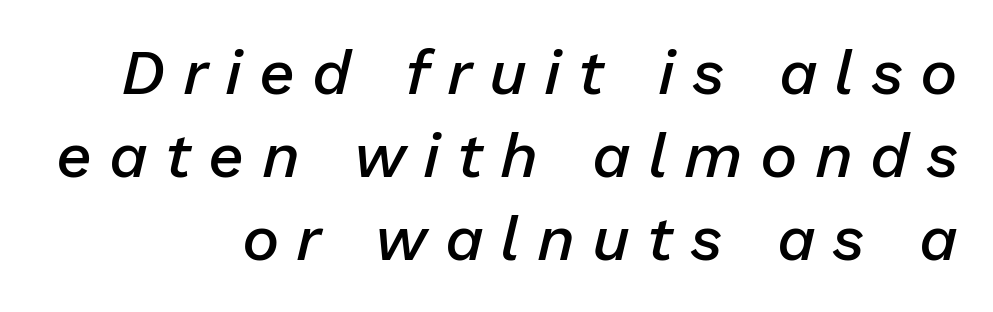
These lines sit exactly where default settings would place them. The horizontal fit of the characters is loose and conspicuously gappy. No word sits above an underline. These lines are rendered in a variable-pitch font. Each line ends at the same right margin while the left side varies.
